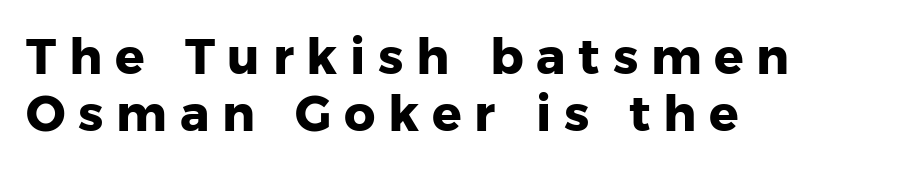
Q: Is the text bold? A: Yes.
Q: Is the text italic (slanted)? A: No, it is upright.
Q: Is the typeface a serif or a sans-serif typeface? A: Sans-serif.
Q: Is the text underlined? A: No.
Q: How is the paragraph aligned? A: Left-aligned.
Q: Is the spacing between letters normal or unusually wide? A: Unusually wide.
Q: Width (condensed, normal, or wide)? A: Normal.
Q: Stroke contrast? A: Low.
Q: x-height? A: Medium.
Q: Monospaced? A: No.
